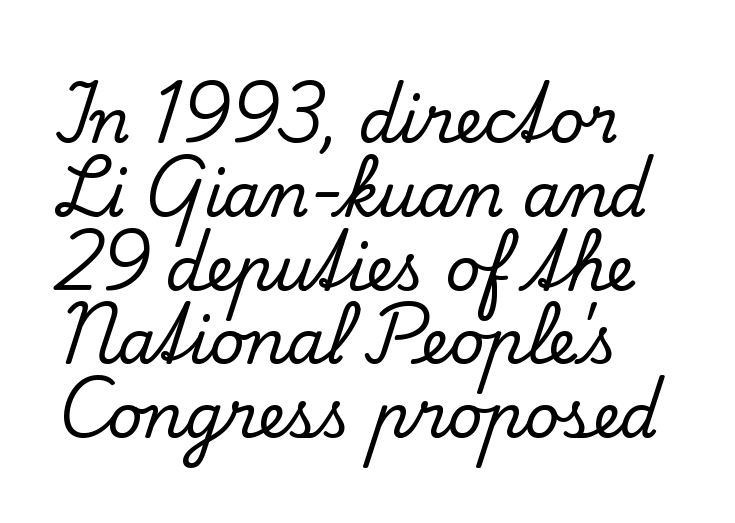
The image shows 61 px serif type; set line spacing 1.21x, normal letter spacing, not underlined; low stroke contrast and a small x-height.
